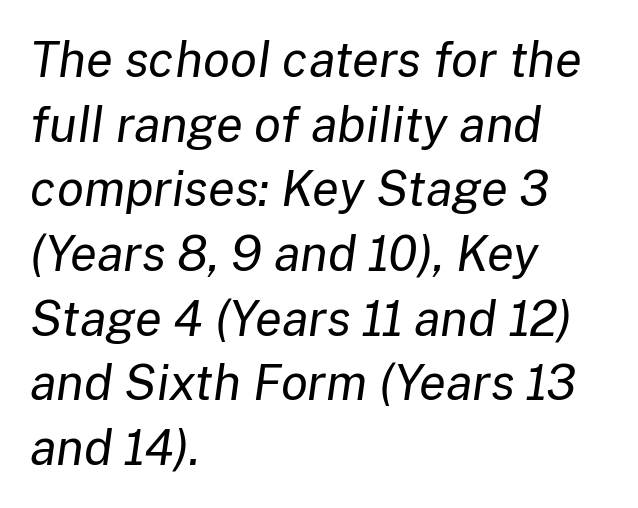
Q: Is the text bold? A: No.
Q: Is the text italic (slanted)? A: Yes, it leans right by about 8 degrees.
Q: Is the text underlined? A: No.
Q: How is the paragraph aligned? A: Left-aligned.
Q: Is the spacing between letters normal or unusually wide? A: Normal.
Q: Is the spacing between lines tight, normal or loose? A: Normal.
Q: Width (condensed, normal, or wide)? A: Normal.
Q: Stroke contrast? A: Low.
Q: x-height? A: Medium.
Q: Monospaced? A: No.
